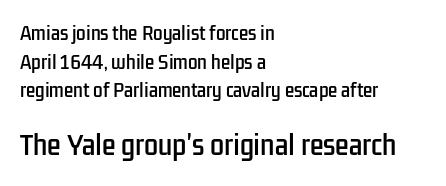
Q: Is the text italic (slanted)? A: No, it is upright.
Q: Is the text underlined? A: No.
Q: How is the paragraph aligned? A: Left-aligned.
Q: Is the spacing between letters normal or unusually wide? A: Normal.
Q: Is the spacing between lines tight, normal or loose? A: Normal.
Q: Which block of text is set in a larger size, the first (top) or the second (bottom)? A: The second (bottom) one.
